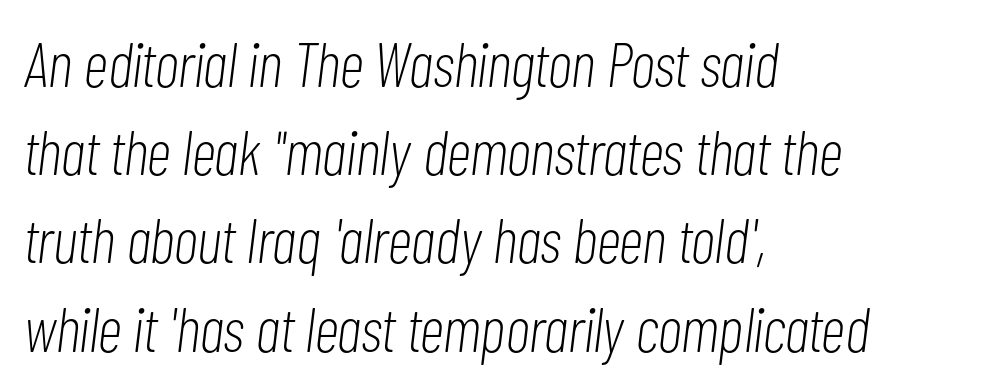
{"italic": "yes", "lean": "right", "slant_degrees": 7, "bold": "no", "weight": "light", "width": "condensed", "stroke_contrast": "low", "x_height": "medium", "monospaced": "no", "underline": "no", "align": "left", "line_spacing": "normal", "line_spacing_ratio": 1.4, "letter_spacing": "normal", "letter_spacing_em": 0.0, "glyph_px": 63}
